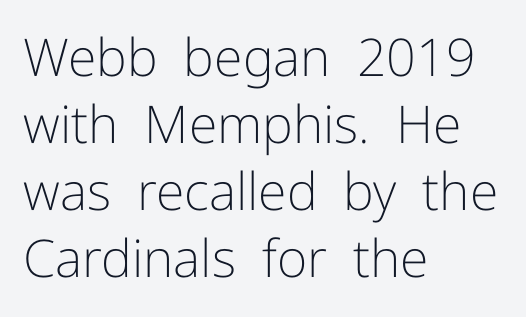
The image shows 52 px light sans-serif type, upright; set left-aligned, normal line spacing (1.29x), normal letter spacing, not underlined; low stroke contrast and a medium x-height.
